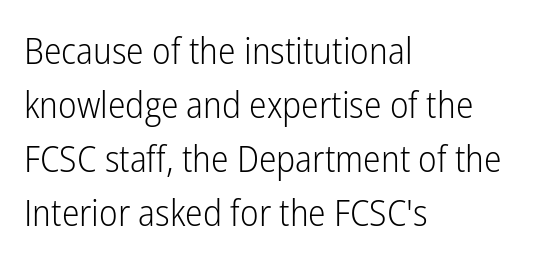
{"serif": "no", "italic": "no", "bold": "no", "weight": "light", "width": "condensed", "stroke_contrast": "low", "x_height": "medium", "monospaced": "no", "underline": "no", "align": "left", "line_spacing": "normal", "line_spacing_ratio": 1.46, "letter_spacing": "normal", "letter_spacing_em": 0.0, "glyph_px": 37}
